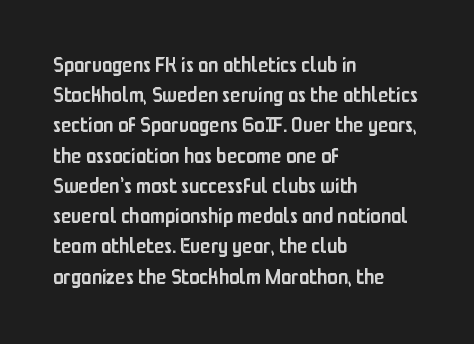
The image shows 21 px text type, upright; set left-aligned, normal line spacing (1.44x), normal letter spacing, not underlined.
